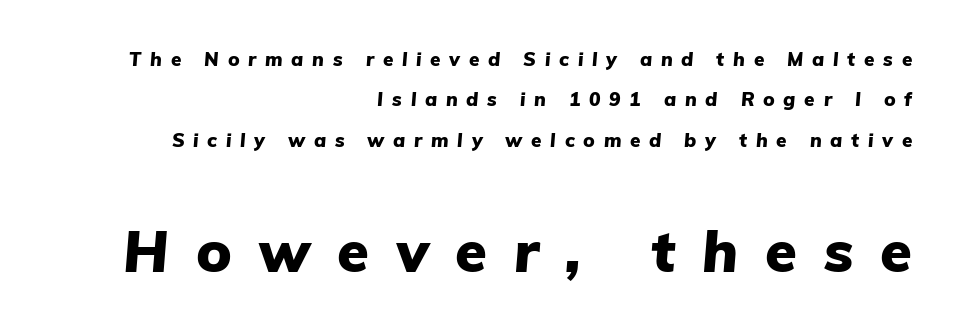
{"italic": "yes", "lean": "right", "slant_degrees": 5, "bold": "yes", "weight": "heavy", "width": "normal", "stroke_contrast": "low", "x_height": "medium", "monospaced": "no", "underline": "no", "align": "right", "line_spacing": "loose", "line_spacing_ratio": 2.12, "letter_spacing": "wide", "letter_spacing_em": 0.46, "larger_block": "second", "size_ratio": 3.05, "glyph_px": 58}
